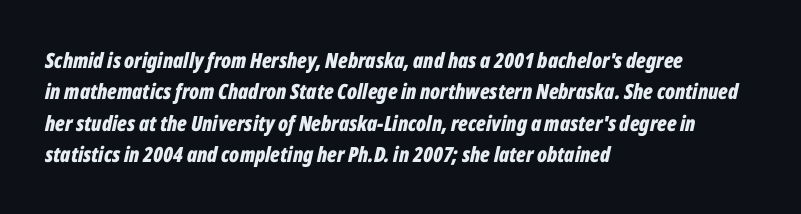
The image shows 21 px bold type, italic (leaning right); set left-aligned, normal line spacing (1.49x), normal letter spacing, not underlined.
